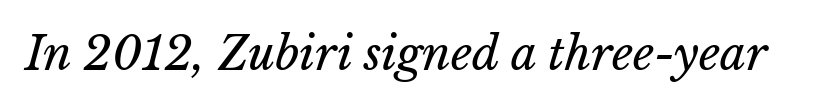
{"bold": "no", "weight": "regular", "width": "normal", "stroke_contrast": "low", "x_height": "medium", "monospaced": "no", "underline": "no", "letter_spacing": "normal", "letter_spacing_em": 0.0, "glyph_px": 46}
